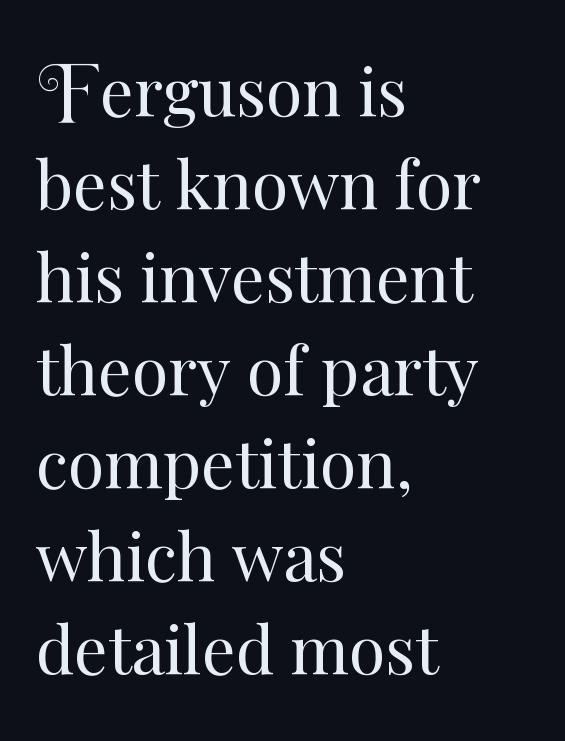
The image shows 66 px regular-weight type, upright; set left-aligned, normal line spacing (1.41x), normal letter spacing, not underlined; medium stroke contrast and a small x-height.
